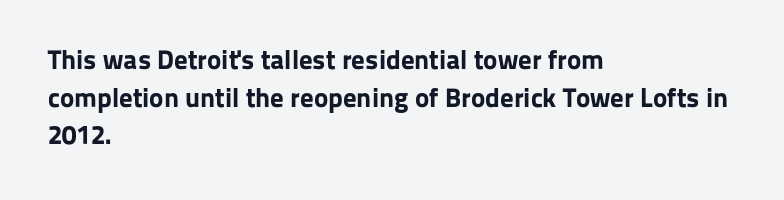
Its strokes are broad and dark, the hallmark of bold type. The letterforms sit shoulder to shoulder at normal distance. Horizontal alignment here is leftward, the default for most running prose. Each new line begins a customary step beneath the previous one. Has an underline been added? It has not. Characters remain perfectly vertical along every line.
